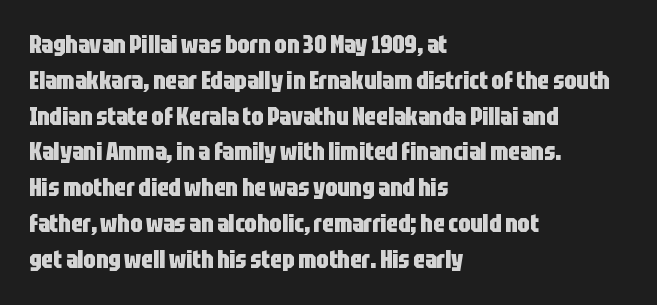
The image shows 24 px bold type, upright; set left-aligned, normal line spacing (1.49x), normal letter spacing, not underlined.
